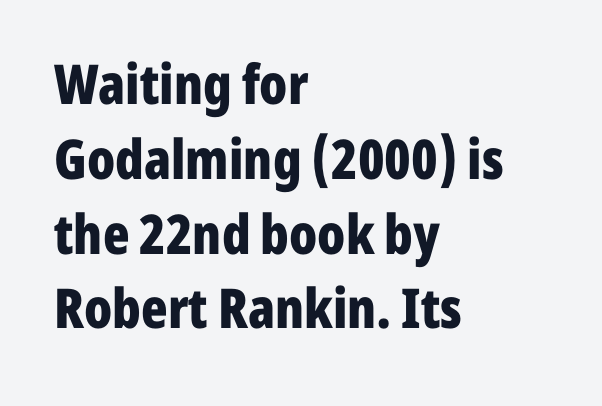
Normally led — the rows are evenly, conventionally spaced. Plenty of ink on the page — the face is bold. Unmarked baselines from the first word to the last. Check where the strokes stop: nothing finishes them off — pure sans.
